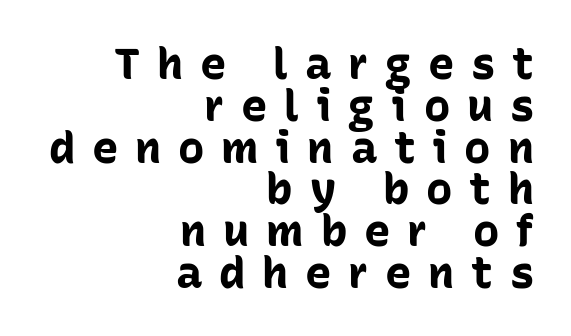
Does the type have serifs? No, each stem ends abruptly. Glance below the letters and you will spot only blank space. Every stem runs plumb, perpendicular to the baseline. The face used here has the dense, thick strokes of a bold. Each line ends at the same right margin while the left side varies.
